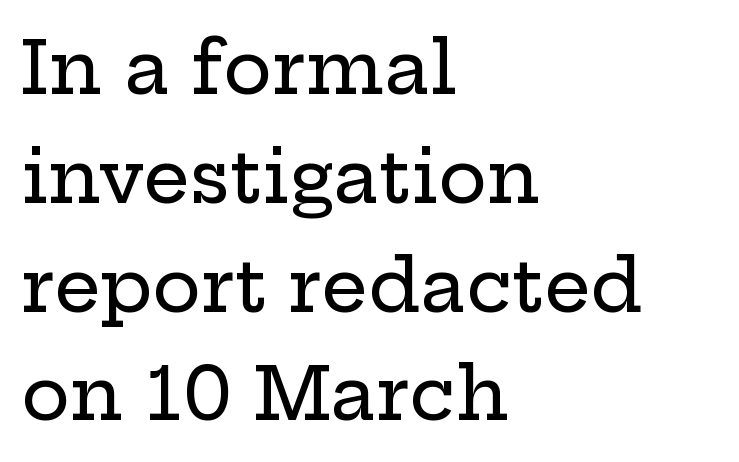
The image shows 73 px wide serif type, upright; set left-aligned, normal line spacing (1.49x), normal letter spacing, not underlined; low stroke contrast and a medium x-height.
